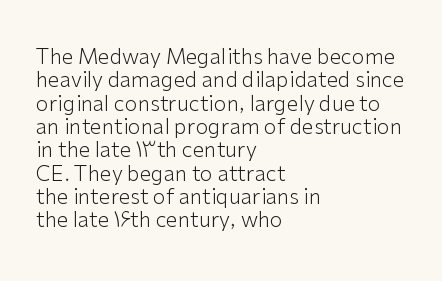
Q: Is the text bold? A: No.
Q: Is the text italic (slanted)? A: No, it is upright.
Q: Is the text underlined? A: No.
Q: How is the paragraph aligned? A: Left-aligned.
Q: Is the spacing between letters normal or unusually wide? A: Normal.
Q: Is the spacing between lines tight, normal or loose? A: Tight.
